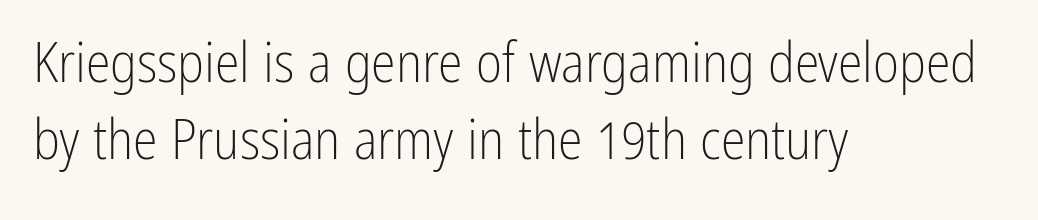
Q: Is the text bold? A: No.
Q: Is the text italic (slanted)? A: No, it is upright.
Q: Is the typeface a serif or a sans-serif typeface? A: Sans-serif.
Q: Is the text underlined? A: No.
Q: How is the paragraph aligned? A: Left-aligned.
Q: Is the spacing between letters normal or unusually wide? A: Normal.
Q: Is the spacing between lines tight, normal or loose? A: Normal.
Q: Width (condensed, normal, or wide)? A: Condensed.
Q: Stroke contrast? A: Low.
Q: x-height? A: Medium.
Q: Monospaced? A: No.
